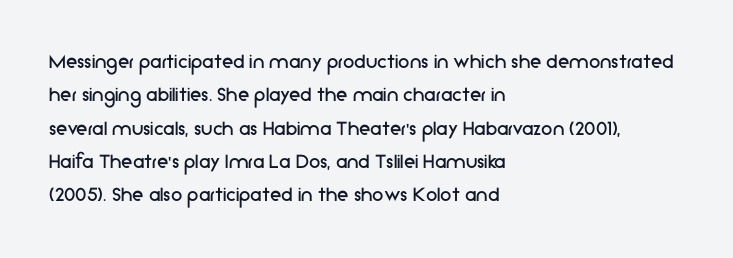
The image shows 23 px text type, upright; set left-aligned, normal line spacing (1.45x), normal letter spacing, not underlined.
